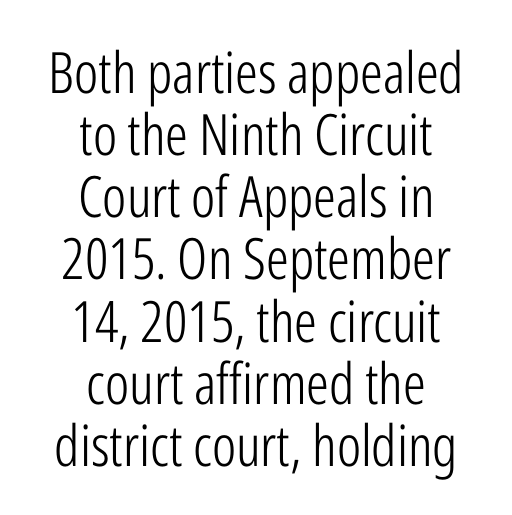
{"serif": "no", "italic": "no", "bold": "no", "weight": "light", "width": "condensed", "stroke_contrast": "low", "x_height": "medium", "monospaced": "no", "underline": "no", "align": "center", "line_spacing": "tight", "line_spacing_ratio": 1.09, "letter_spacing": "normal", "letter_spacing_em": 0.0, "glyph_px": 57}
